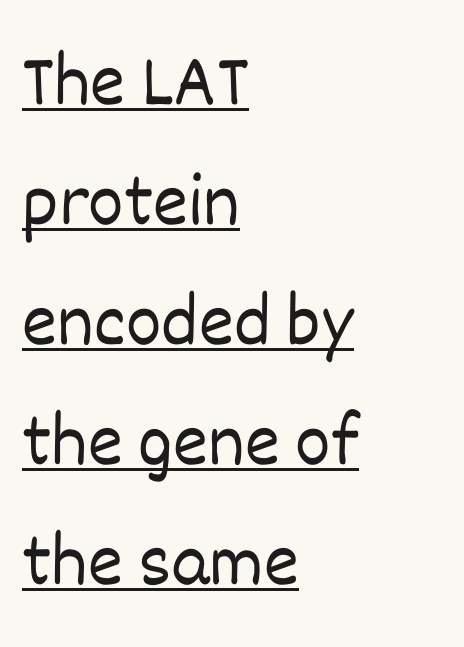
The image shows 75 px light type, upright; set left-aligned, normal line spacing (1.6x), normal letter spacing, underlined; low stroke contrast and a large x-height.
